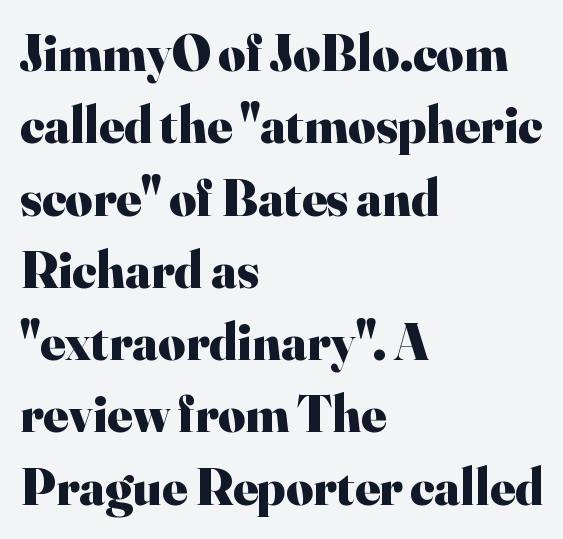
Italic? Not at all — the glyphs are vertical. The type is set solid horizontally, with unmodified tracking. The leading is moderate, giving the passage an even texture. You could not count columns in this text — the font is proportionally spaced. Rule under the text: the space is simply empty. Weight: bold.
